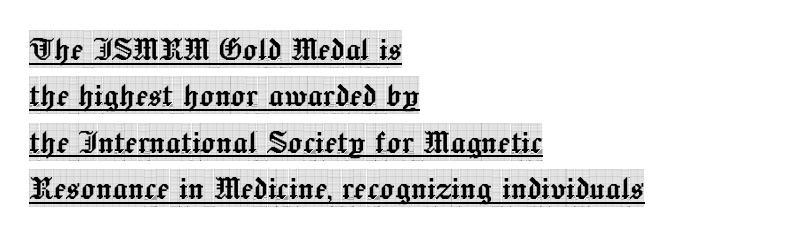
The image shows 38 px condensed serif type, upright; set left-aligned, line spacing 1.22x, normal letter spacing, underlined; a large x-height.
